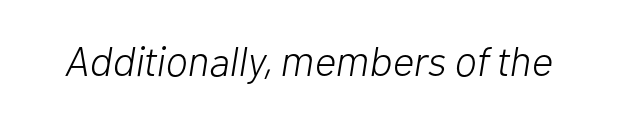
{"italic": "yes", "lean": "right", "slant_degrees": 10, "bold": "no", "weight": "light", "width": "normal", "stroke_contrast": "low", "x_height": "medium", "monospaced": "no", "underline": "no", "letter_spacing": "normal", "letter_spacing_em": 0.0, "glyph_px": 42}
